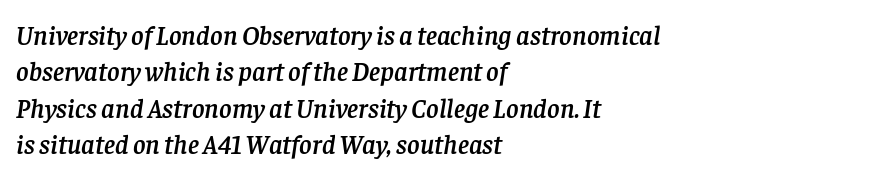
{"italic": "yes", "lean": "right", "slant_degrees": 8, "underline": "no", "align": "left", "line_spacing": "normal", "line_spacing_ratio": 1.35, "letter_spacing": "normal", "letter_spacing_em": 0.0, "glyph_px": 27}
